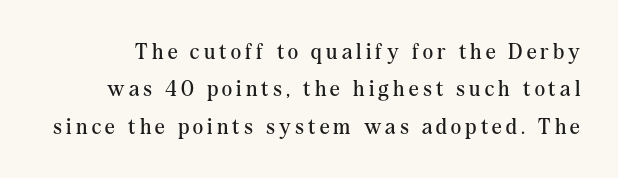
{"italic": "no", "bold": "no", "underline": "no", "line_spacing": "normal", "line_spacing_ratio": 1.7, "glyph_px": 22}
